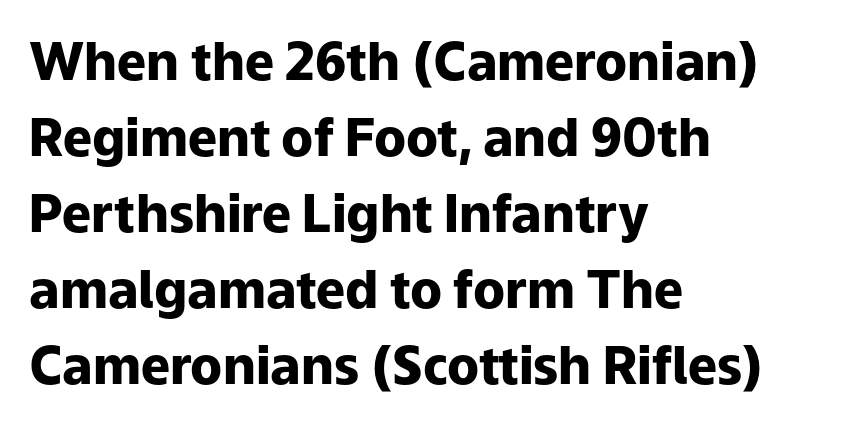
The image shows 52 px heavy sans-serif type, upright; set left-aligned, normal line spacing (1.46x), normal letter spacing, not underlined; low stroke contrast and a medium x-height.
